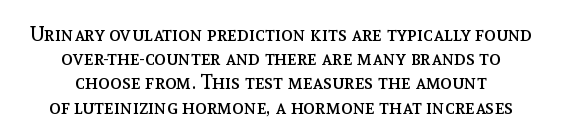
The image shows 20 px text type, upright; set centered, line spacing 1.21x, normal letter spacing, not underlined.
